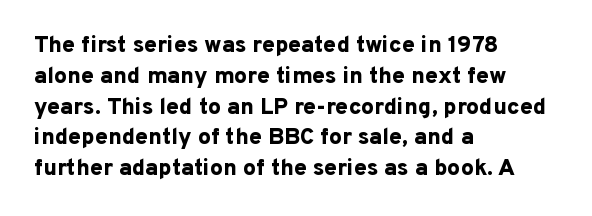
{"italic": "no", "bold": "yes", "underline": "no", "align": "left", "line_spacing": "normal", "line_spacing_ratio": 1.34, "letter_spacing": "normal", "letter_spacing_em": 0.0, "glyph_px": 23}
